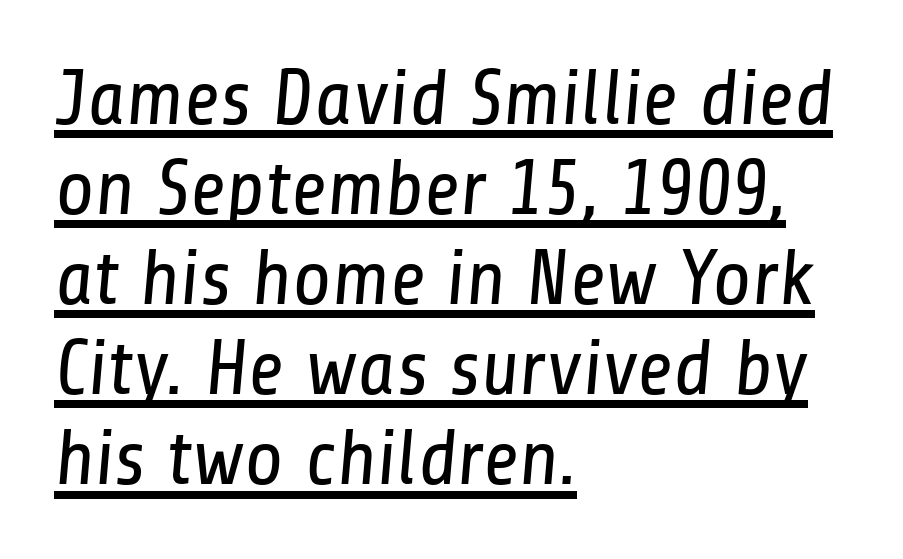
The image shows 79 px regular-weight, condensed sans-serif type; set left-aligned, tight line spacing (1.14x), normal letter spacing, underlined; low stroke contrast and a medium x-height.
